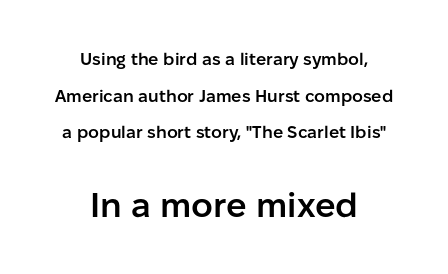
The image shows 34 px semibold sans-serif type, upright; set centered, loose line spacing (2.16x), normal letter spacing, not underlined; the second (bottom) block is 2.0x larger; low stroke contrast and a medium x-height.
